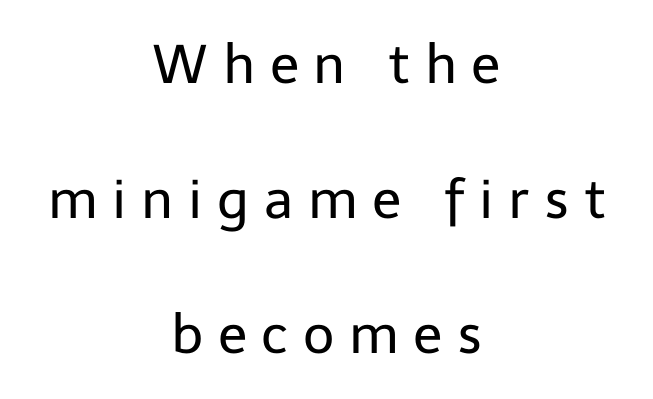
Q: Is the text bold? A: No.
Q: Is the text italic (slanted)? A: No, it is upright.
Q: Is the typeface a serif or a sans-serif typeface? A: Sans-serif.
Q: Is the text underlined? A: No.
Q: How is the paragraph aligned? A: Centered.
Q: Is the spacing between letters normal or unusually wide? A: Unusually wide.
Q: Is the spacing between lines tight, normal or loose? A: Loose.
Q: Width (condensed, normal, or wide)? A: Normal.
Q: Stroke contrast? A: Low.
Q: x-height? A: Medium.
Q: Monospaced? A: No.
